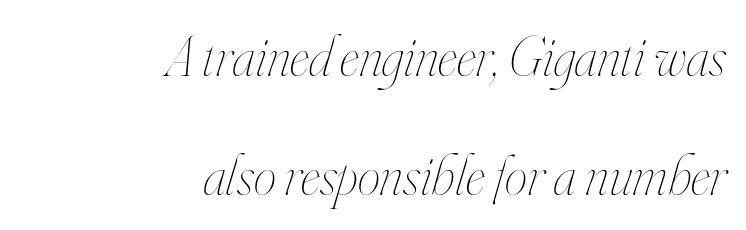
The image shows 57 px thin, condensed type, italic (leaning right); set right-aligned, loose line spacing (2.08x), normal letter spacing, not underlined; high stroke contrast and a small x-height.
